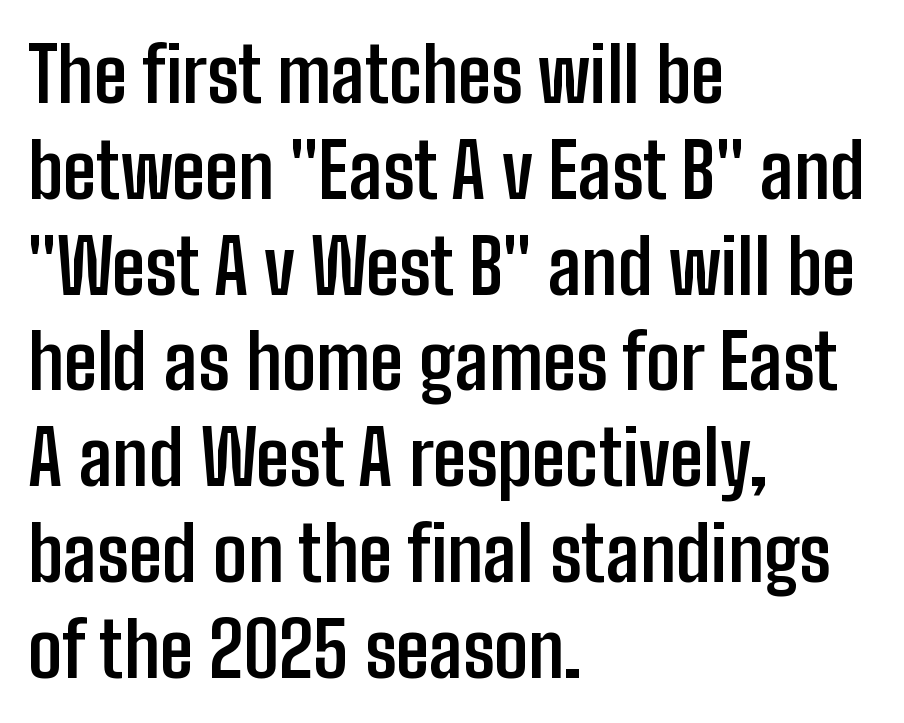
Q: Is the text bold? A: Yes.
Q: Is the text italic (slanted)? A: No, it is upright.
Q: Is the typeface a serif or a sans-serif typeface? A: Sans-serif.
Q: Is the text underlined? A: No.
Q: How is the paragraph aligned? A: Left-aligned.
Q: Is the spacing between letters normal or unusually wide? A: Normal.
Q: Is the spacing between lines tight, normal or loose? A: Normal.
Q: Width (condensed, normal, or wide)? A: Condensed.
Q: Stroke contrast? A: Low.
Q: x-height? A: Medium.
Q: Monospaced? A: No.
